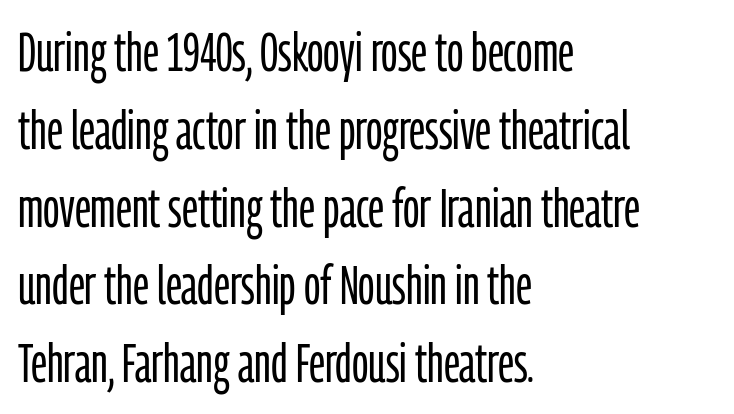
{"serif": "no", "italic": "no", "bold": "no", "weight": "light", "width": "condensed", "stroke_contrast": "low", "x_height": "medium", "monospaced": "no", "underline": "no", "align": "left", "line_spacing": "normal", "line_spacing_ratio": 1.44, "letter_spacing": "normal", "letter_spacing_em": 0.0, "glyph_px": 54}
